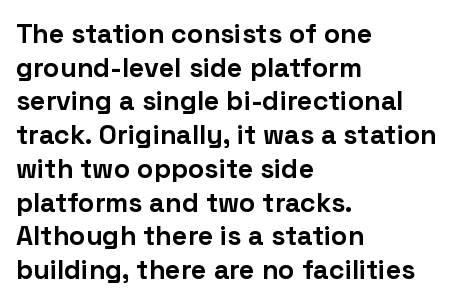
Its strokes are broad and dark, the hallmark of bold type. It's the straight-up-and-down kind of type. Regular leading. Caption: standard tracking, unaltered.
